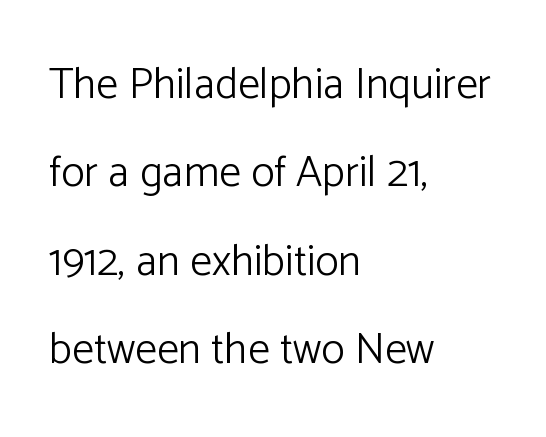
Proportional: the letters do not fall into vertical columns. Words float on clear page, feet unadorned. No extra tracking has been applied to these lines. I'd call this a sans setting — the letters go barefoot.
